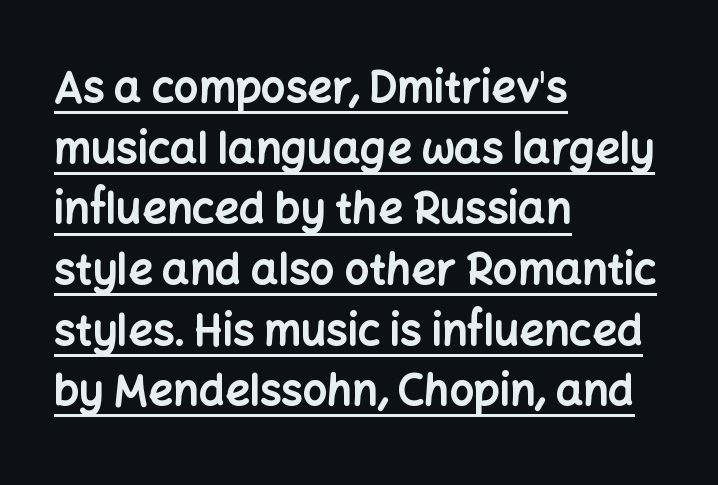
{"serif": "no", "italic": "no", "bold": "yes", "weight": "bold", "width": "normal", "stroke_contrast": "low", "x_height": "medium", "monospaced": "no", "underline": "yes", "align": "left", "line_spacing": "normal", "line_spacing_ratio": 1.41, "letter_spacing": "normal", "letter_spacing_em": 0.0, "glyph_px": 43}
